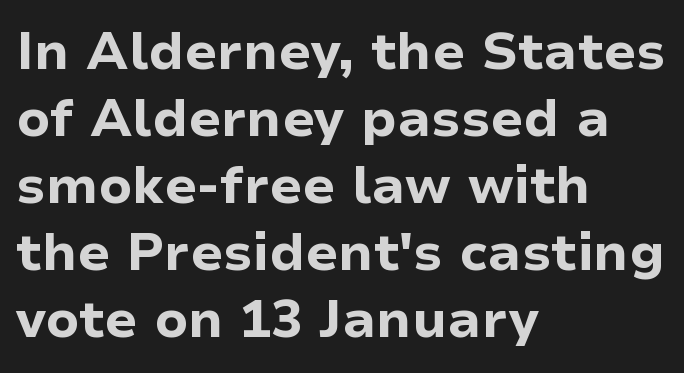
Honestly, the letter spacing is just normal — you wouldn't notice it. The font is running at its bold setting. Does the copy run flush right? No — it runs flush left. Descenders are the only things crossing below the line. Quick note: not italic, upright. Type style note: lacks serifs.
